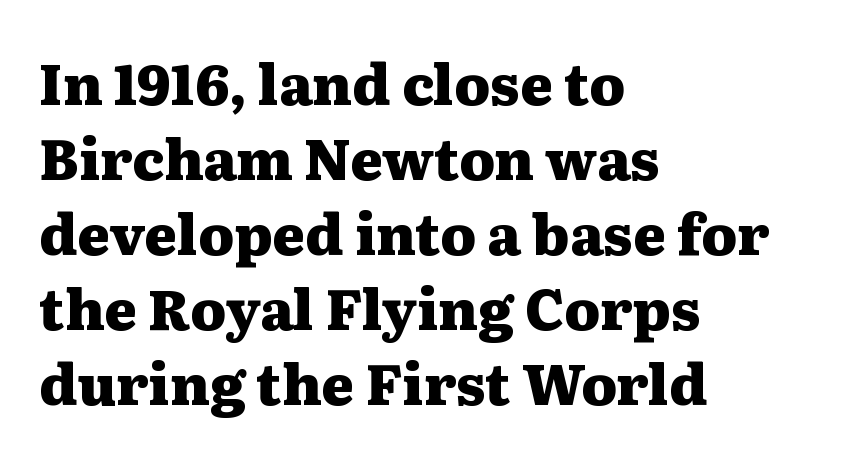
The glyphs are unaccompanied by any horizontal stroke below them. How are the letters spaced? Ordinarily, with no added tracking. The font family rendered here belongs to the serif group. Note the varied advance widths — an 'i' is clearly narrower than an 'm'. Line beginnings align vertically; line endings do not.
